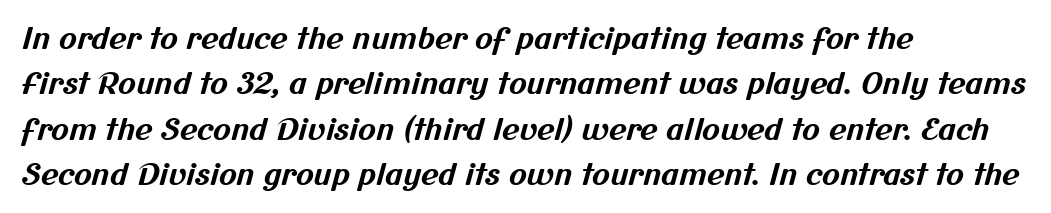
Q: Is the text bold? A: Yes.
Q: Is the typeface a serif or a sans-serif typeface? A: Sans-serif.
Q: Is the text underlined? A: No.
Q: How is the paragraph aligned? A: Left-aligned.
Q: Is the spacing between letters normal or unusually wide? A: Normal.
Q: Is the spacing between lines tight, normal or loose? A: Normal.
Q: Width (condensed, normal, or wide)? A: Normal.
Q: Stroke contrast? A: Medium.
Q: x-height? A: Medium.
Q: Monospaced? A: No.
